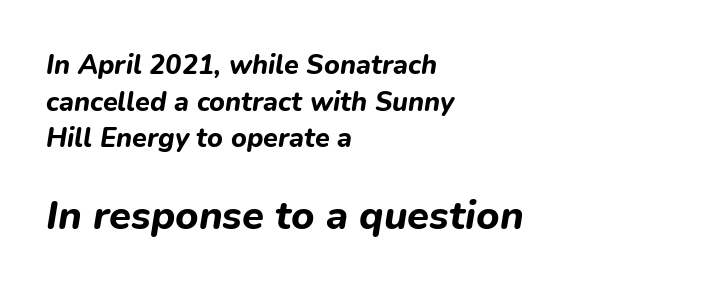
The image shows 40 px bold type, italic (leaning right); set left-aligned, normal line spacing (1.36x), normal letter spacing, not underlined; the second (bottom) block is 1.48x larger; low stroke contrast and a medium x-height.
